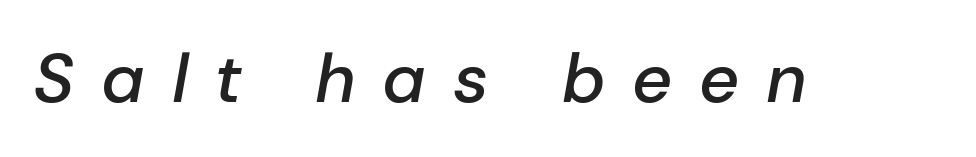
Q: Is the text bold? A: Semi-bold.
Q: Is the text italic (slanted)? A: Yes, it leans right by about 10 degrees.
Q: Is the text underlined? A: No.
Q: Is the spacing between letters normal or unusually wide? A: Unusually wide.
Q: Width (condensed, normal, or wide)? A: Normal.
Q: Stroke contrast? A: Low.
Q: x-height? A: Medium.
Q: Monospaced? A: No.
